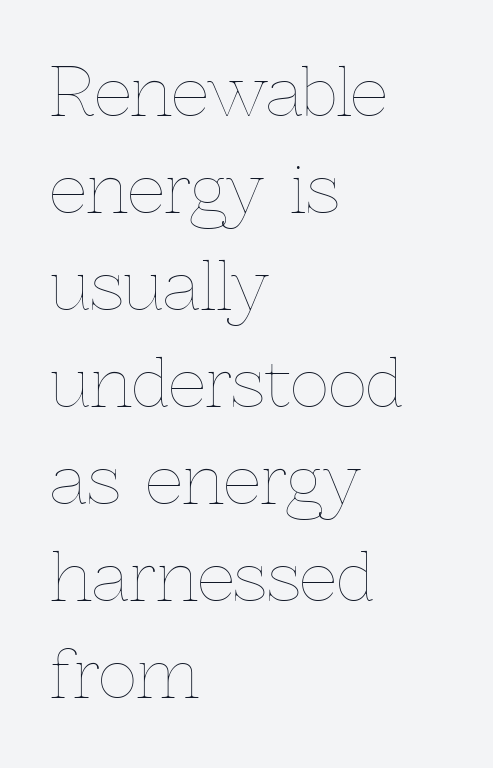
{"italic": "no", "bold": "no", "weight": "thin", "width": "normal", "x_height": "medium", "monospaced": "no", "underline": "no", "align": "left", "line_spacing": "normal", "line_spacing_ratio": 1.47, "letter_spacing": "normal", "letter_spacing_em": 0.0, "glyph_px": 66}
